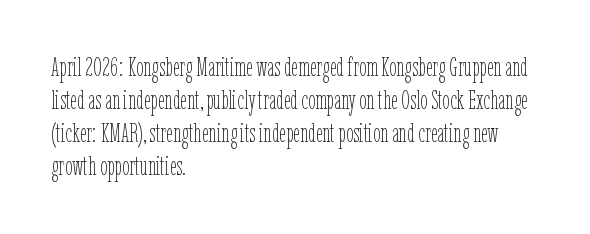
Q: Is the text bold? A: No.
Q: Is the text italic (slanted)? A: No, it is upright.
Q: Is the text underlined? A: No.
Q: How is the paragraph aligned? A: Left-aligned.
Q: Is the spacing between letters normal or unusually wide? A: Normal.
Q: Is the spacing between lines tight, normal or loose? A: Normal.
